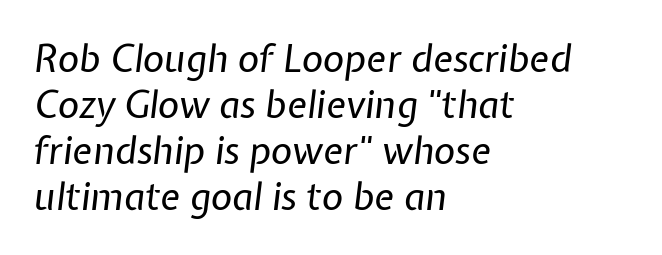
Nothing heavy about these letters — not bold at all. Think of a printed novel: that variable character pitch is what you see here. Does the copy run flush right? No — it runs flush left. It's the slanting kind of type. Descender tails drop into unmarked territory.
